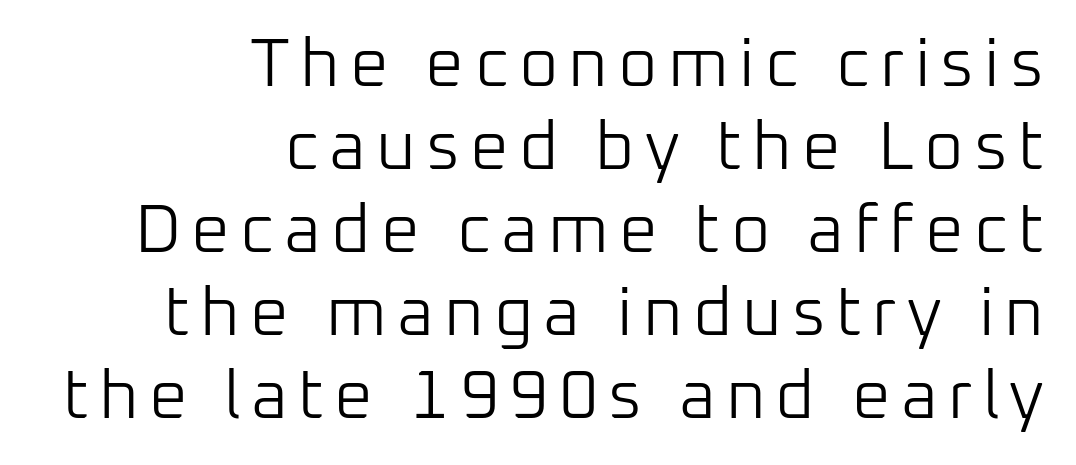
Q: Is the text bold? A: No.
Q: Is the text italic (slanted)? A: No, it is upright.
Q: Is the typeface a serif or a sans-serif typeface? A: Sans-serif.
Q: Is the text underlined? A: No.
Q: How is the paragraph aligned? A: Right-aligned.
Q: Width (condensed, normal, or wide)? A: Normal.
Q: Stroke contrast? A: Low.
Q: x-height? A: Medium.
Q: Monospaced? A: No.
